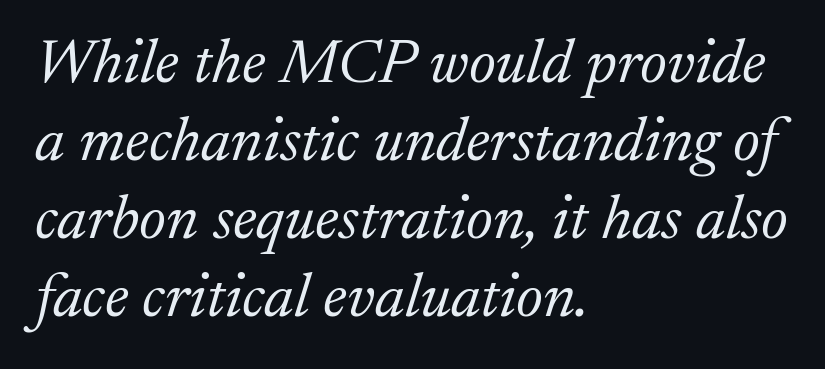
{"serif": "yes", "italic": "yes", "lean": "right", "slant_degrees": 17, "bold": "no", "weight": "light", "width": "normal", "stroke_contrast": "low", "x_height": "medium", "monospaced": "no", "underline": "no", "align": "left", "line_spacing_ratio": 1.24, "letter_spacing": "normal", "letter_spacing_em": 0.0, "glyph_px": 63}
